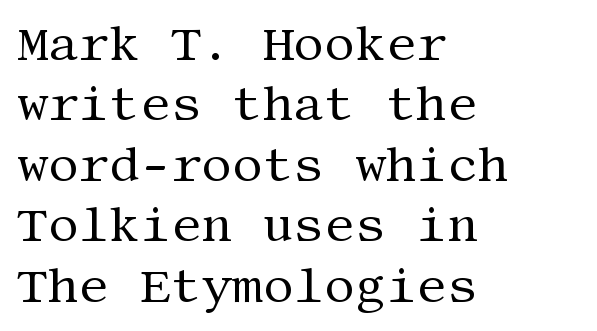
The image shows 48 px regular-weight serif type, upright; set left-aligned, normal line spacing (1.26x), normal letter spacing, not underlined; medium stroke contrast and a large x-height.
